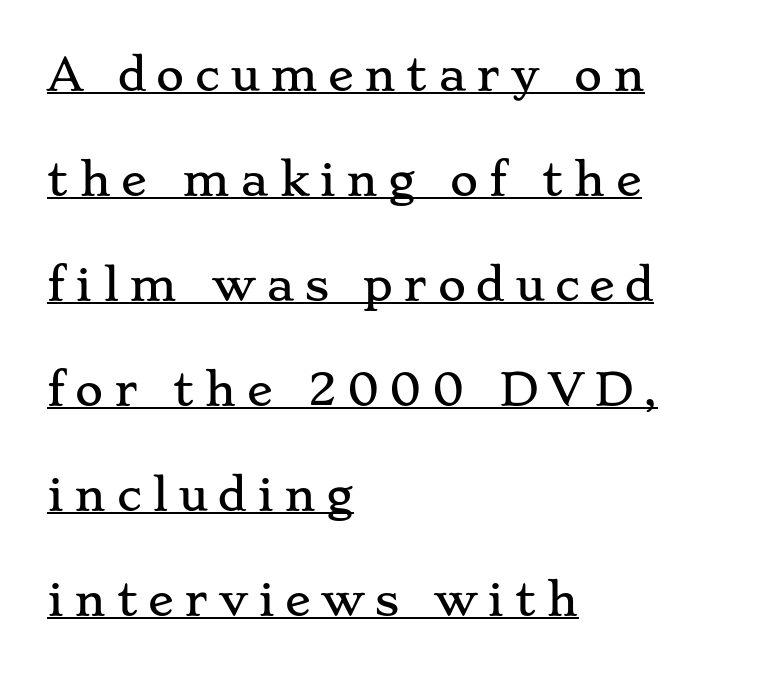
Q: Is the text italic (slanted)? A: No, it is upright.
Q: Is the typeface a serif or a sans-serif typeface? A: Serif.
Q: Is the text underlined? A: Yes.
Q: How is the paragraph aligned? A: Left-aligned.
Q: Is the spacing between letters normal or unusually wide? A: Unusually wide.
Q: Is the spacing between lines tight, normal or loose? A: Loose.
Q: Width (condensed, normal, or wide)? A: Wide.
Q: Stroke contrast? A: Low.
Q: x-height? A: Small.
Q: Monospaced? A: No.
